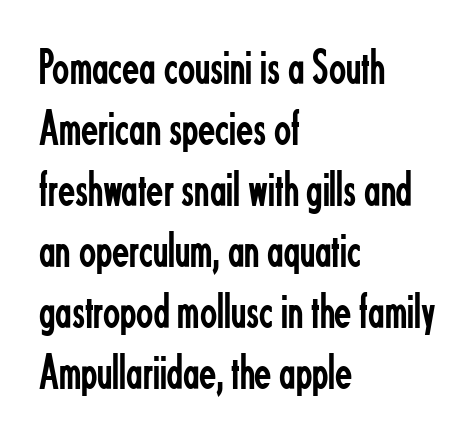
Q: Is the text bold? A: No.
Q: Is the text italic (slanted)? A: No, it is upright.
Q: Is the typeface a serif or a sans-serif typeface? A: Sans-serif.
Q: Is the text underlined? A: No.
Q: How is the paragraph aligned? A: Left-aligned.
Q: Is the spacing between letters normal or unusually wide? A: Normal.
Q: Width (condensed, normal, or wide)? A: Condensed.
Q: Stroke contrast? A: Low.
Q: x-height? A: Small.
Q: Monospaced? A: No.
